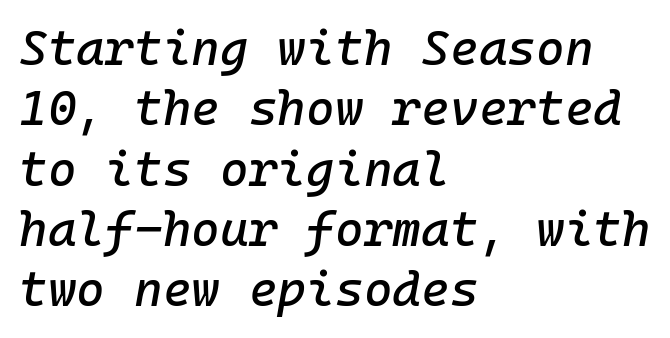
The image shows 49 px text type, italic (leaning right), monospaced; set left-aligned, line spacing 1.23x, normal letter spacing, not underlined; low stroke contrast and a medium x-height.
